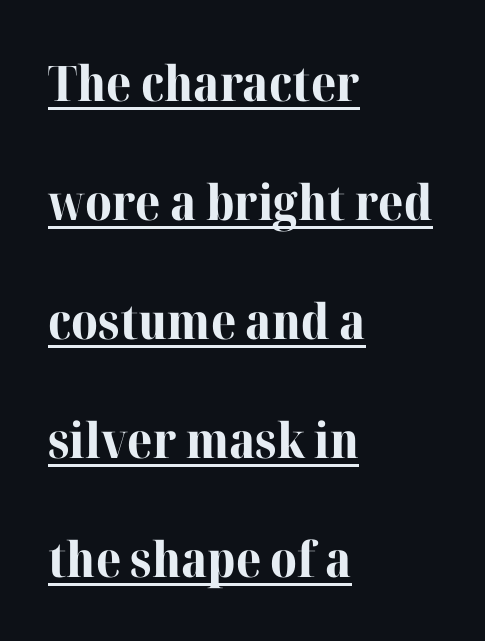
Emphasis by weight is at full strength: bold. The letters stand straight up with perfectly vertical stems. One-word summary of the alignment: left. The rendered words wear a rule along their underside. Rows of type keep a wide berth in the vertical direction.
